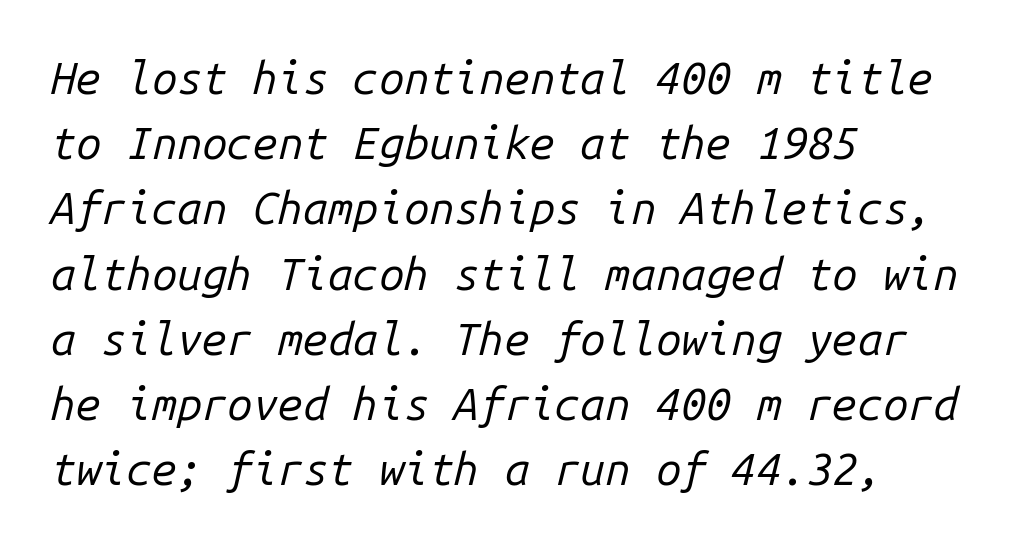
{"italic": "yes", "lean": "right", "slant_degrees": 14, "bold": "no", "weight": "regular", "width": "normal", "stroke_contrast": "low", "x_height": "medium", "monospaced": "yes", "underline": "no", "align": "left", "line_spacing": "normal", "line_spacing_ratio": 1.45, "letter_spacing": "normal", "letter_spacing_em": 0.0, "glyph_px": 45}
